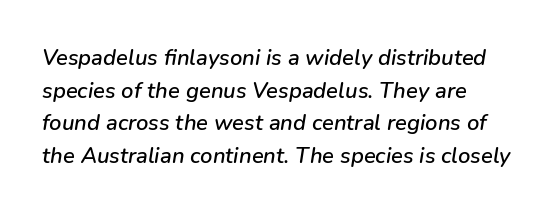
The tracking reads as untouched default to a designer's eye. Letters rest on an invisible, unmarked baseline. This sample uses an oblique cut, with every glyph tilted off the vertical. Whoever set this chose a conventional vertical rhythm.
